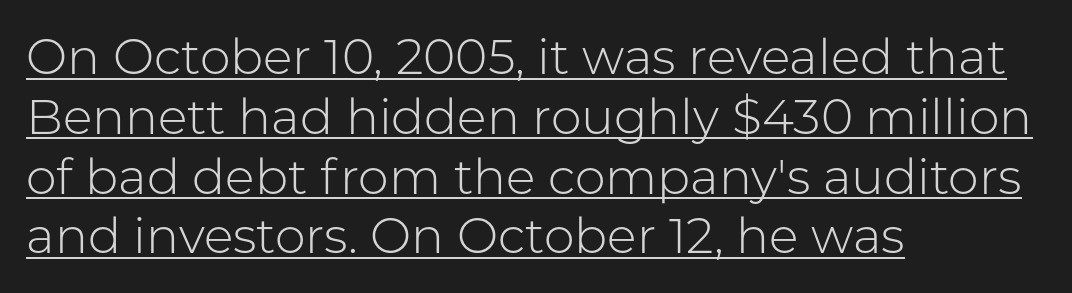
Q: Is the text bold? A: No.
Q: Is the text italic (slanted)? A: No, it is upright.
Q: Is the typeface a serif or a sans-serif typeface? A: Sans-serif.
Q: Is the text underlined? A: Yes.
Q: How is the paragraph aligned? A: Left-aligned.
Q: Is the spacing between letters normal or unusually wide? A: Normal.
Q: Width (condensed, normal, or wide)? A: Normal.
Q: Stroke contrast? A: Low.
Q: x-height? A: Medium.
Q: Monospaced? A: No.
